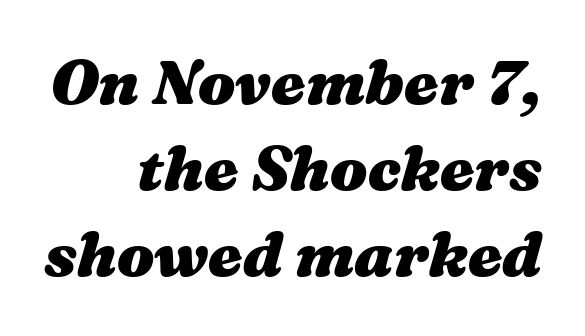
The image shows 62 px heavy, wide type, italic (leaning right); set right-aligned, normal line spacing (1.39x), normal letter spacing, not underlined; medium stroke contrast and a medium x-height.
